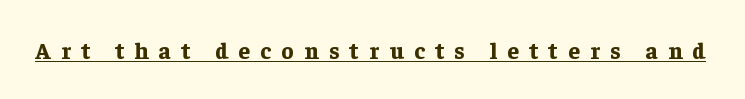
{"italic": "no", "bold": "yes", "underline": "yes", "letter_spacing": "wide", "letter_spacing_em": 0.45, "glyph_px": 23}
